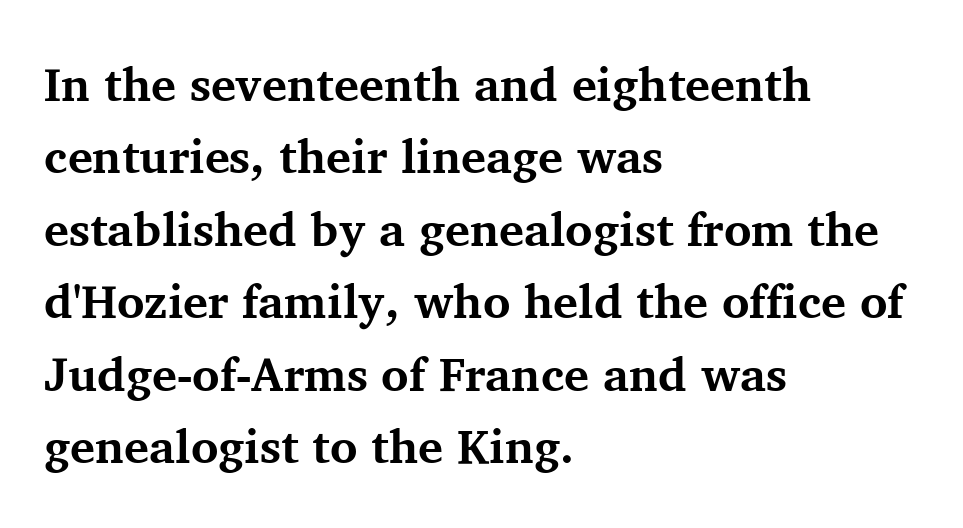
{"serif": "yes", "italic": "no", "bold": "yes", "weight": "bold", "width": "normal", "stroke_contrast": "medium", "x_height": "medium", "monospaced": "no", "underline": "no", "align": "left", "line_spacing": "normal", "line_spacing_ratio": 1.54, "letter_spacing": "normal", "letter_spacing_em": 0.0, "glyph_px": 47}
